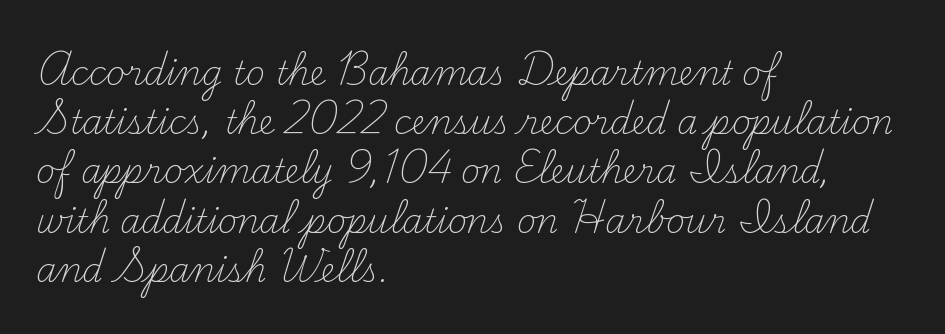
{"bold": "no", "weight": "light", "width": "normal", "stroke_contrast": "medium", "x_height": "small", "monospaced": "no", "underline": "no", "align": "left", "line_spacing": "normal", "line_spacing_ratio": 1.49, "letter_spacing": "normal", "letter_spacing_em": 0.0, "glyph_px": 33}
